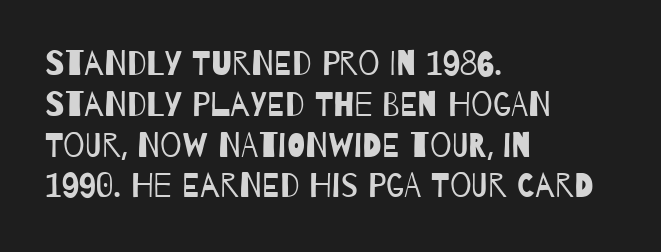
The image shows 34 px regular-weight, condensed sans-serif type; set left-aligned, line spacing 1.2x, normal letter spacing, not underlined; low stroke contrast and a large x-height.
